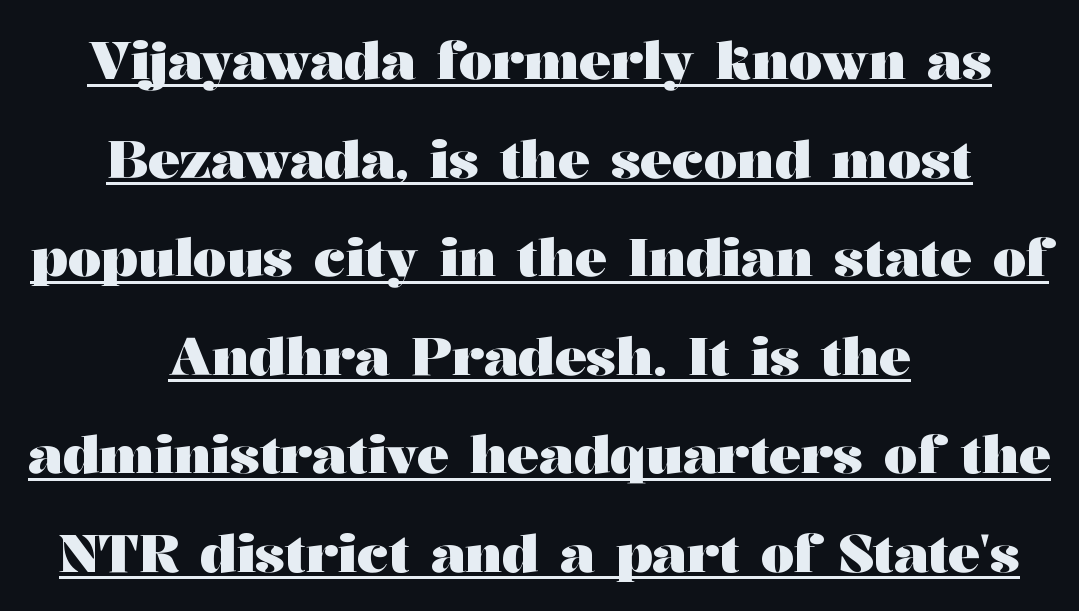
{"serif": "yes", "italic": "no", "bold": "yes", "weight": "heavy", "width": "wide", "stroke_contrast": "medium", "x_height": "medium", "monospaced": "no", "underline": "yes", "align": "center", "line_spacing_ratio": 1.86, "letter_spacing": "normal", "letter_spacing_em": 0.0, "glyph_px": 53}
